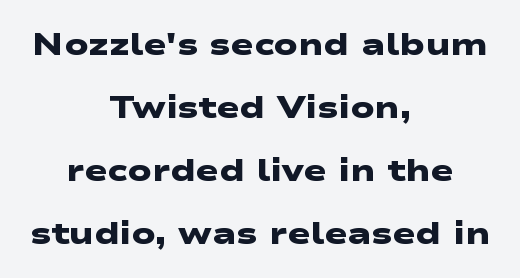
Q: Is the text bold? A: Yes.
Q: Is the typeface a serif or a sans-serif typeface? A: Sans-serif.
Q: Is the text underlined? A: No.
Q: How is the paragraph aligned? A: Centered.
Q: Is the spacing between letters normal or unusually wide? A: Normal.
Q: Is the spacing between lines tight, normal or loose? A: Loose.
Q: Width (condensed, normal, or wide)? A: Wide.
Q: Stroke contrast? A: Low.
Q: x-height? A: Medium.
Q: Monospaced? A: No.
